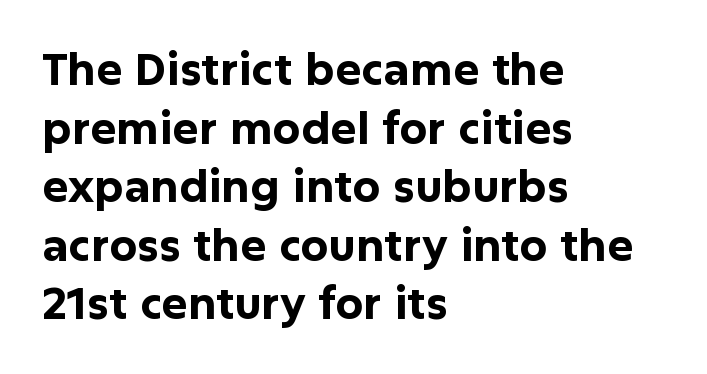
The face used here is a sans, in the tradition of grotesques and geometrics. In terms of leading, this rendering sits right in the middle. Nothing unusual about the tracking: characters are spaced as the font intends. The zone under the glyphs is completely vacant. Varying glyph widths throughout — classic text-font behaviour.
